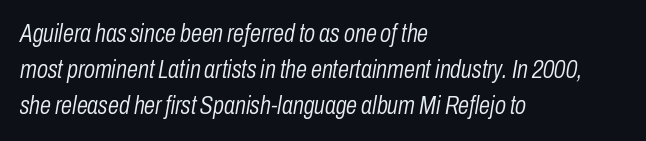
Slant detected: the letters are inclined. Successive baselines arrive at the customary interval. Underline: absent. These lines keep a tight, regular rhythm from letter to letter.
